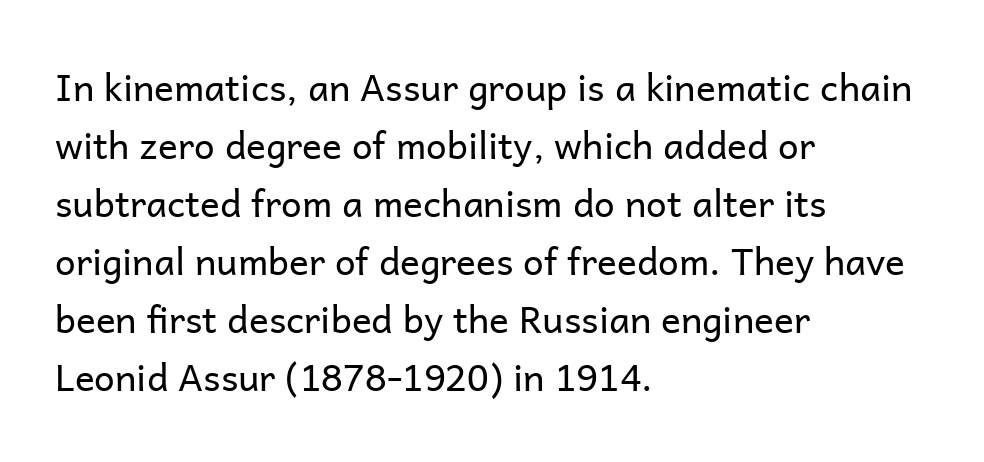
The image shows 37 px regular-weight sans-serif type, upright; set left-aligned, normal line spacing (1.57x), normal letter spacing, not underlined; low stroke contrast and a medium x-height.
